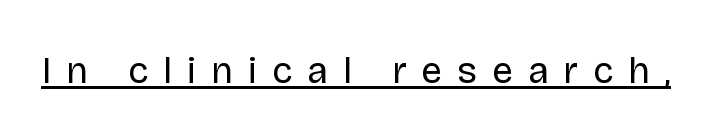
Classification — sans serif. The tracking jumps out immediately: characters are airy and widely separated. Varying glyph widths throughout — classic text-font behaviour. Every character sits straight up, as roman type does. Is the stroke heavy? The answer is a plain regular-or-lighter. Quick note: underline on.
